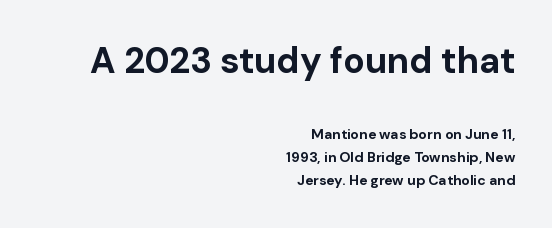
The image shows 36 px bold sans-serif type, upright; set right-aligned, normal line spacing (1.65x), normal letter spacing, not underlined; the first (top) block is 2.57x larger; low stroke contrast and a medium x-height.
